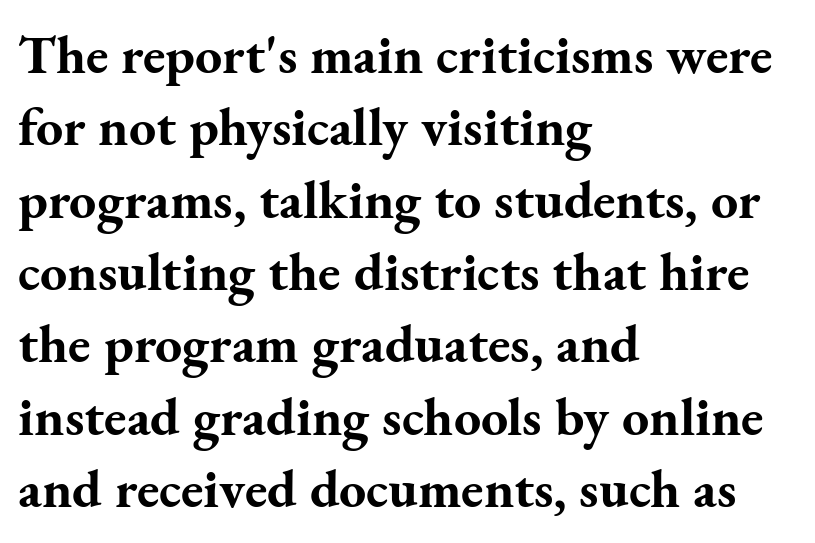
The image shows 54 px bold serif type, upright; set left-aligned, normal line spacing (1.34x), normal letter spacing, not underlined; medium stroke contrast and a small x-height.
